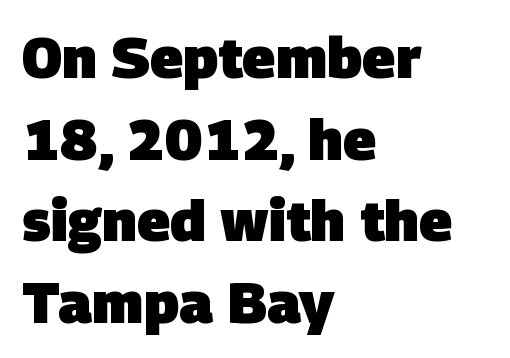
The image shows 57 px heavy sans-serif type; set left-aligned, normal line spacing (1.43x), normal letter spacing, not underlined; low stroke contrast and a large x-height.
